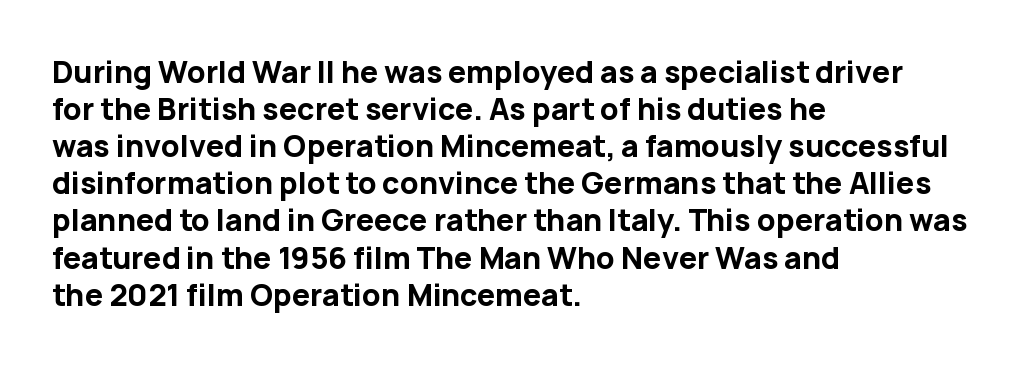
The image shows 29 px bold sans-serif type, upright; set left-aligned, normal line spacing (1.28x), normal letter spacing, not underlined; low stroke contrast and a medium x-height.
